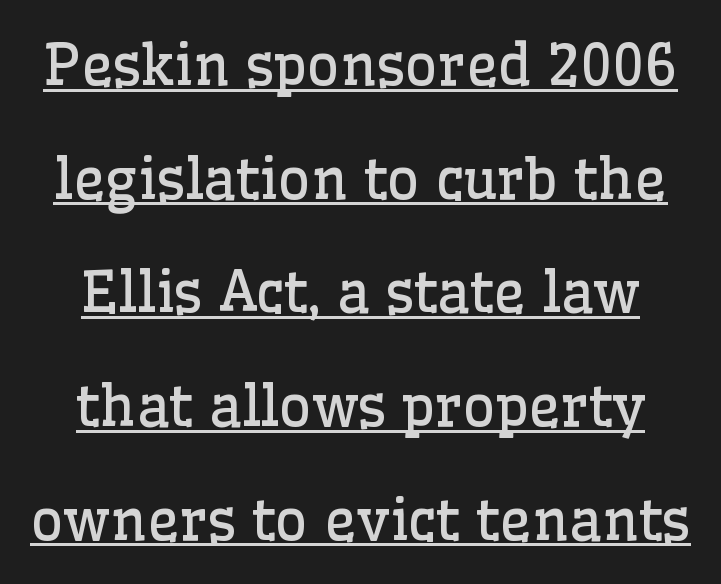
The image shows 56 px regular-weight serif type, upright; set loose line spacing (2.03x), normal letter spacing, underlined; low stroke contrast and a medium x-height.
